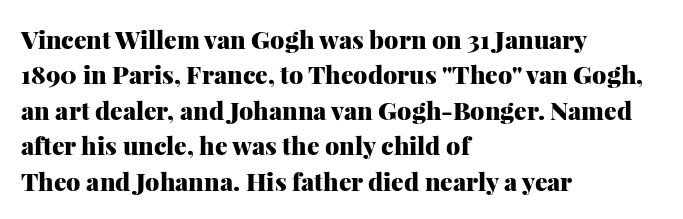
Q: Is the text bold? A: Yes.
Q: Is the text italic (slanted)? A: No, it is upright.
Q: Is the text underlined? A: No.
Q: How is the paragraph aligned? A: Left-aligned.
Q: Is the spacing between letters normal or unusually wide? A: Normal.
Q: Is the spacing between lines tight, normal or loose? A: Normal.
